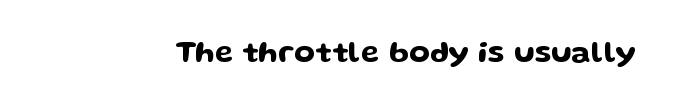
{"serif": "no", "italic": "no", "width": "wide", "stroke_contrast": "low", "x_height": "medium", "monospaced": "no", "underline": "no", "letter_spacing": "normal", "letter_spacing_em": 0.0, "glyph_px": 30}
